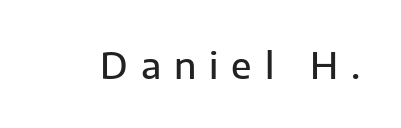
Regarding serifs, this sample does without them. A semibold gives these letters moderate extra thickness, short of bold. Tall strokes in this sample are plumb rather than angled. Observe the wide spacing: letters keep a clear distance from each other. The space beneath each line is pristine and unruled. The rendering uses natural spacing where letterforms have individual widths.
